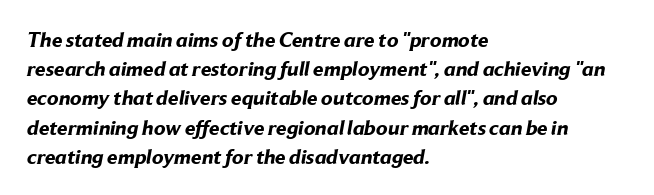
{"bold": "yes", "underline": "no", "align": "left", "line_spacing": "normal", "line_spacing_ratio": 1.39, "letter_spacing": "normal", "letter_spacing_em": 0.0, "glyph_px": 21}
